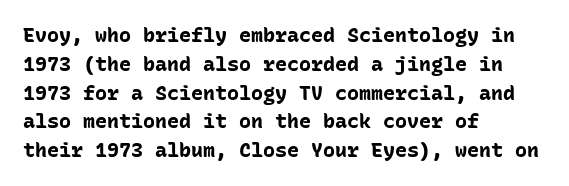
Line starts are locked; line ends wander. Bold? Absolutely — the strokes are thick and heavy. Nobody touched the tracking dial on this one. Bare-footed words on every line. These lines sit exactly where default settings would place them.
